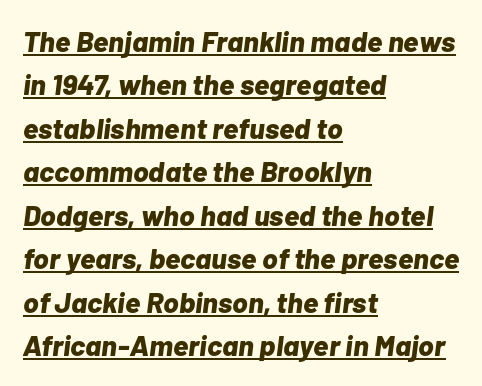
Q: Is the text bold? A: Yes.
Q: Is the text italic (slanted)? A: Yes, it leans right by about 7 degrees.
Q: Is the text underlined? A: Yes.
Q: How is the paragraph aligned? A: Left-aligned.
Q: Is the spacing between letters normal or unusually wide? A: Normal.
Q: Is the spacing between lines tight, normal or loose? A: Normal.
Q: Width (condensed, normal, or wide)? A: Normal.
Q: Stroke contrast? A: Low.
Q: x-height? A: Medium.
Q: Monospaced? A: No.
